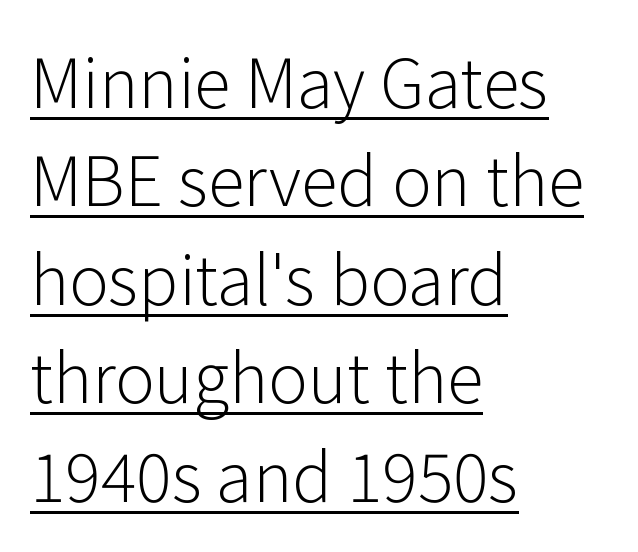
Short and long lines alike share a common starting point at left. Classification — sans serif. A typesetter would call this proportional, since set widths differ per character. The horizontal fit of the characters is conventional and even. No chunkiness to these letters — they're not bold. Looks like someone drew a line under every word here.
